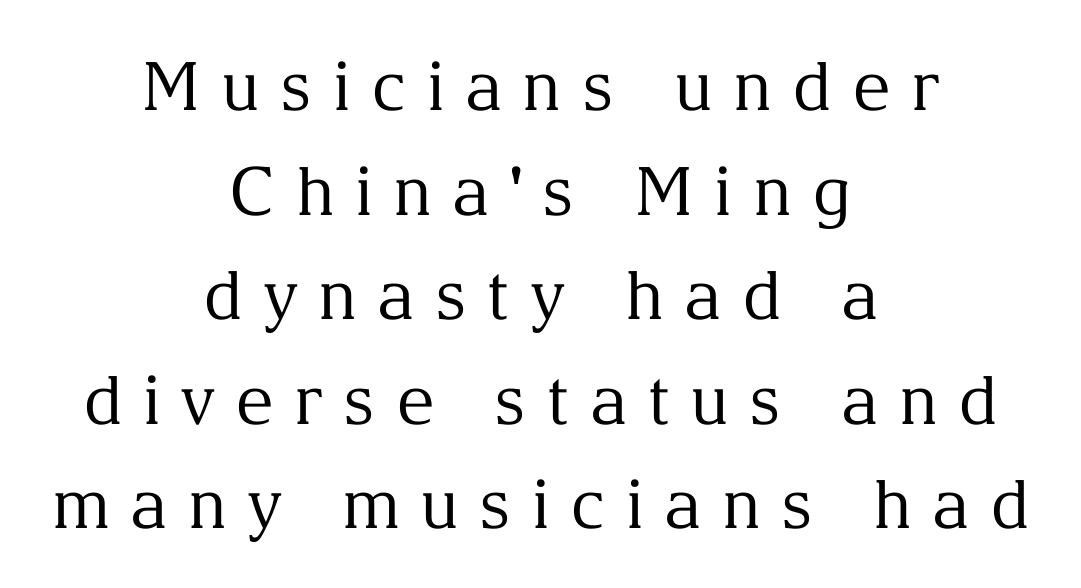
The image shows 67 px regular-weight serif type, upright; set centered, normal line spacing (1.56x), unusually wide letter spacing (+0.3 em), not underlined; medium stroke contrast and a medium x-height.
